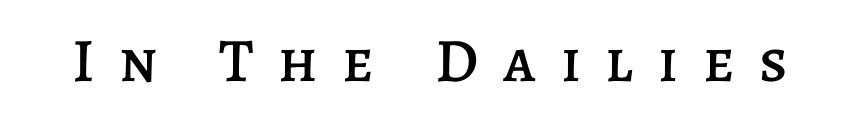
{"italic": "no", "width": "normal", "stroke_contrast": "low", "x_height": "large", "monospaced": "no", "underline": "no", "letter_spacing": "wide", "letter_spacing_em": 0.4, "glyph_px": 62}
